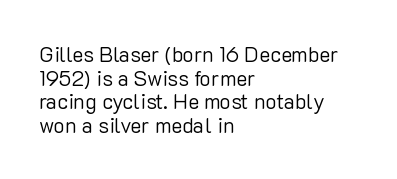
Line beginnings align vertically; line endings do not. Standard letterfit; no display-style spreading of the glyphs. No word sits above an underline. Is there any slant? The stems are plumb. Heft: none added — not bold. Leading is clearly below the norm, producing a dense column.
